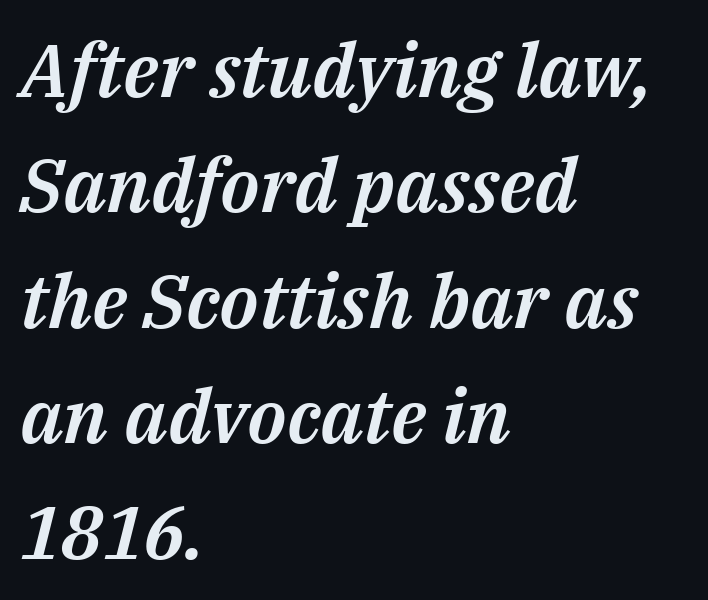
The image shows 75 px text type, italic (leaning right); set left-aligned, normal line spacing (1.54x), normal letter spacing, not underlined; medium stroke contrast and a medium x-height.
